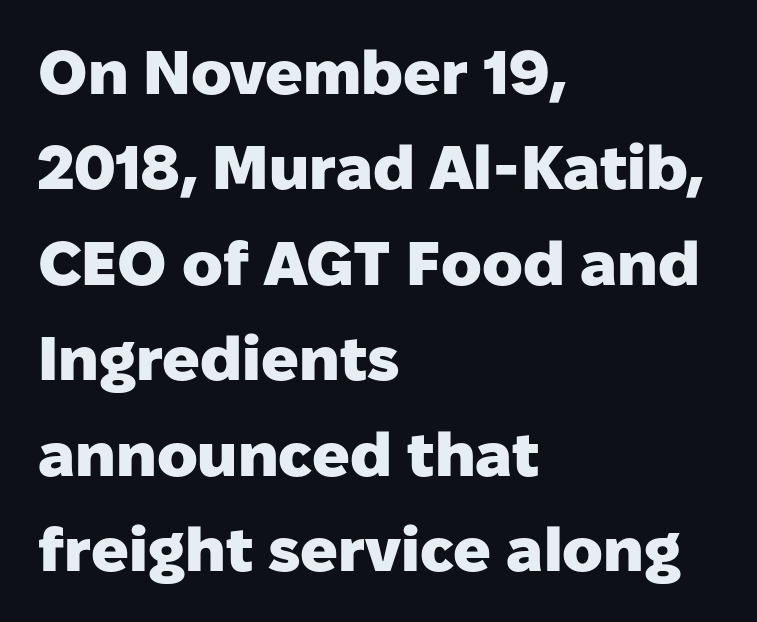
Every character sits straight up, as roman type does. Examine the stroke ends and you'll find no serifs. This is heavy type, rendered in bold. The space between consecutive lines is moderate. The face used here is proportionally spaced, like ordinary book or web type.
